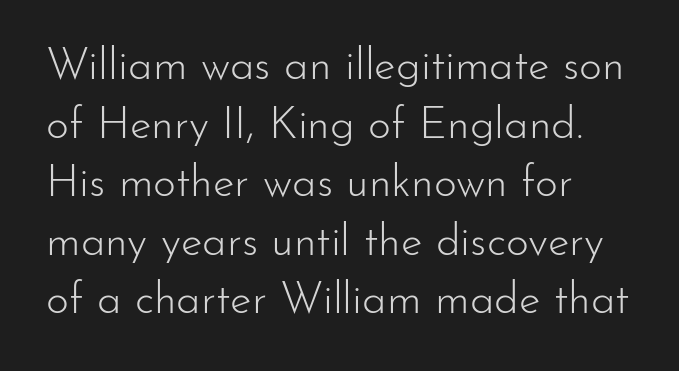
The image shows 44 px light sans-serif type, upright; set left-aligned, normal line spacing (1.33x), normal letter spacing, not underlined; low stroke contrast and a small x-height.
